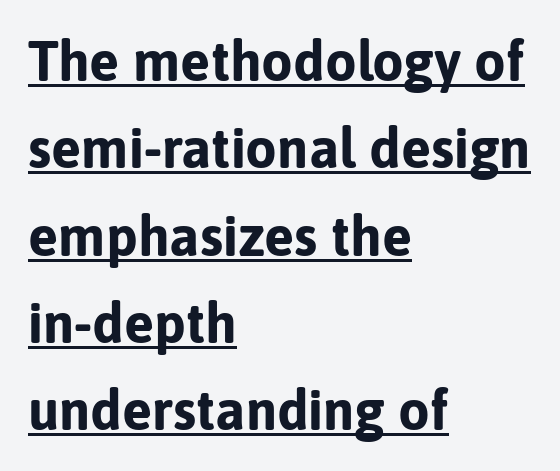
{"serif": "no", "italic": "no", "bold": "yes", "weight": "bold", "width": "normal", "stroke_contrast": "low", "x_height": "medium", "monospaced": "no", "underline": "yes", "align": "left", "line_spacing": "normal", "line_spacing_ratio": 1.56, "letter_spacing": "normal", "letter_spacing_em": 0.0, "glyph_px": 56}
